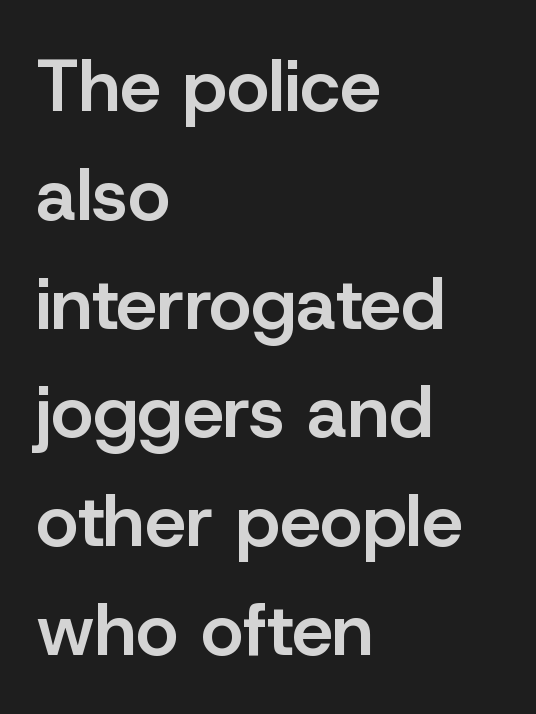
The image shows 73 px semibold sans-serif type, upright; set left-aligned, normal line spacing (1.49x), normal letter spacing, not underlined; low stroke contrast and a medium x-height.
